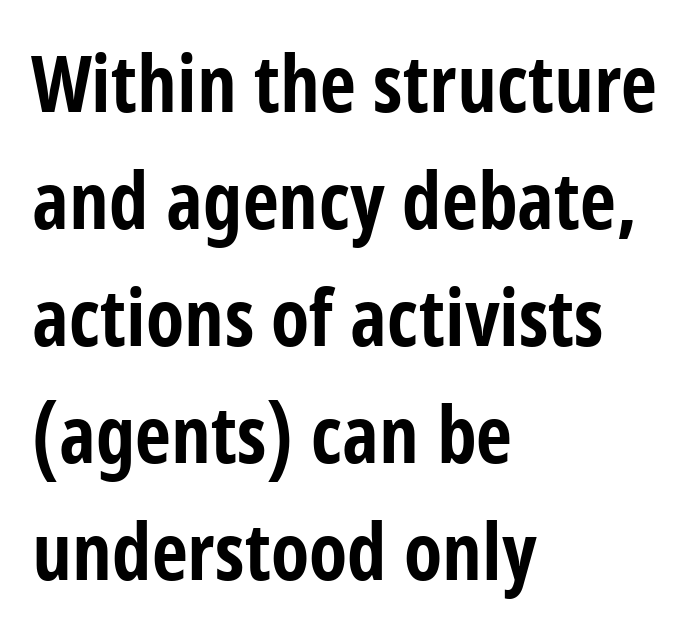
The image shows 79 px bold, condensed sans-serif type, upright; set left-aligned, normal line spacing (1.48x), normal letter spacing, not underlined; low stroke contrast and a large x-height.
